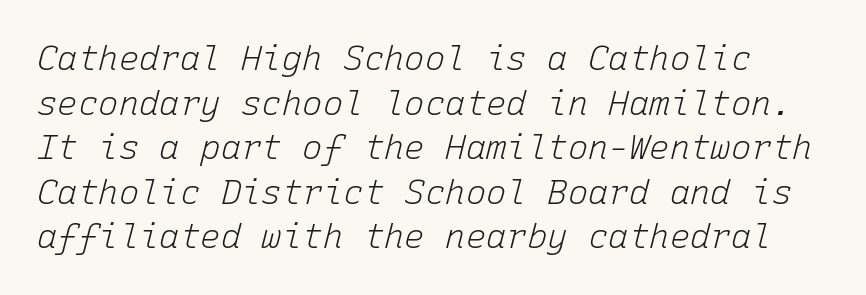
Q: Is the text bold? A: No.
Q: Is the text italic (slanted)? A: Yes, it leans right by about 15 degrees.
Q: Is the text underlined? A: No.
Q: Is the spacing between letters normal or unusually wide? A: Normal.
Q: Is the spacing between lines tight, normal or loose? A: Normal.
Q: Width (condensed, normal, or wide)? A: Normal.
Q: Stroke contrast? A: Low.
Q: x-height? A: Medium.
Q: Monospaced? A: Yes.
